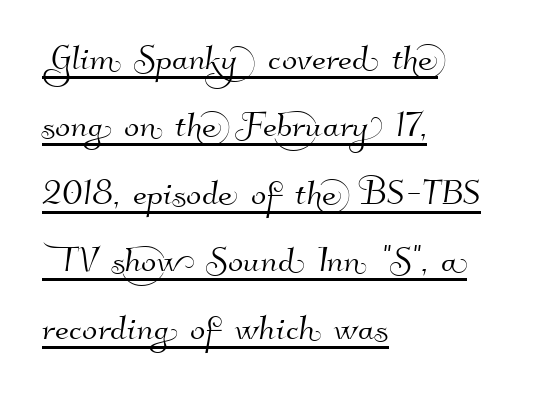
The image shows 45 px sans-serif type; set left-aligned, normal line spacing (1.5x), normal letter spacing, underlined; high stroke contrast and a small x-height.
